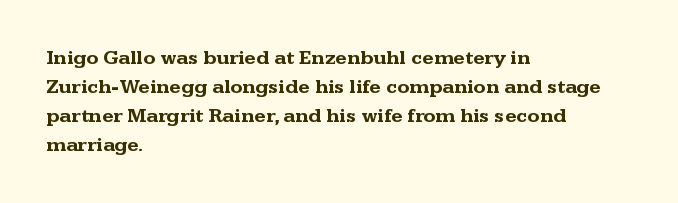
The image shows 20 px bold type, upright; set left-aligned, normal line spacing (1.45x), normal letter spacing, not underlined.
